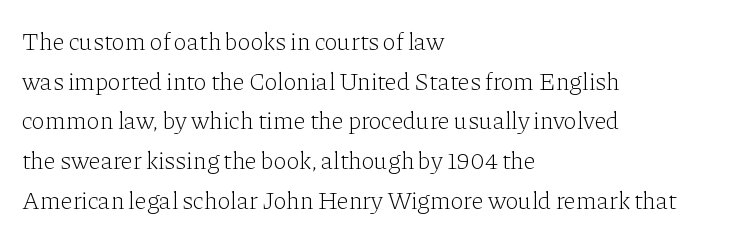
No italicization has been applied; the sample stays upright. Which margin do the lines hug? The left one — the right edge is uneven. Interline gaps are of average width in this sample. Descender tails drop into unmarked territory.
